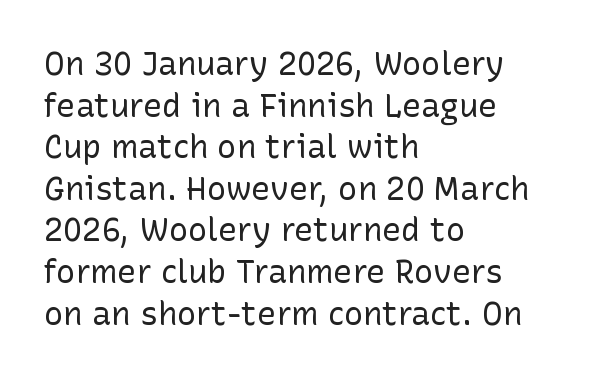
Look at the bottom of the vertical strokes: they stop flat, with no serifs. Proportional: the letters do not fall into vertical columns. Bare-footed words on every line. The lines in this sample share a left origin and differ only in where they stop. Weight: regular or lighter. This is roman type, the default non-slanted kind.
